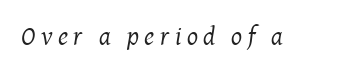
The letters are slanted; this is an italic face. Stems and bowls with no extra thickness — not bold. The passage shown has open, widely tracked lettering throughout. The foot of each line stays bare and open.
